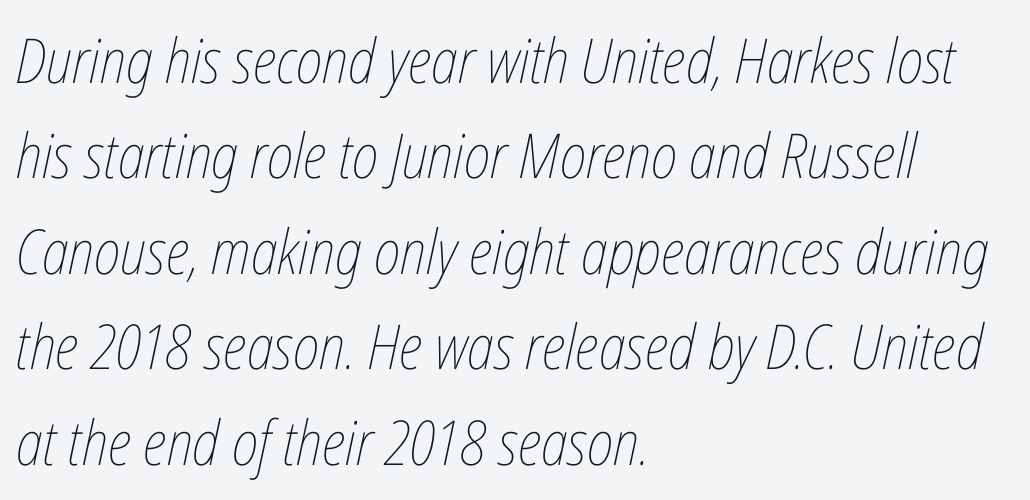
{"italic": "yes", "lean": "right", "slant_degrees": 12, "bold": "no", "weight": "thin", "width": "condensed", "stroke_contrast": "low", "x_height": "medium", "monospaced": "no", "underline": "no", "align": "left", "line_spacing": "normal", "line_spacing_ratio": 1.54, "letter_spacing": "normal", "letter_spacing_em": 0.0, "glyph_px": 62}
